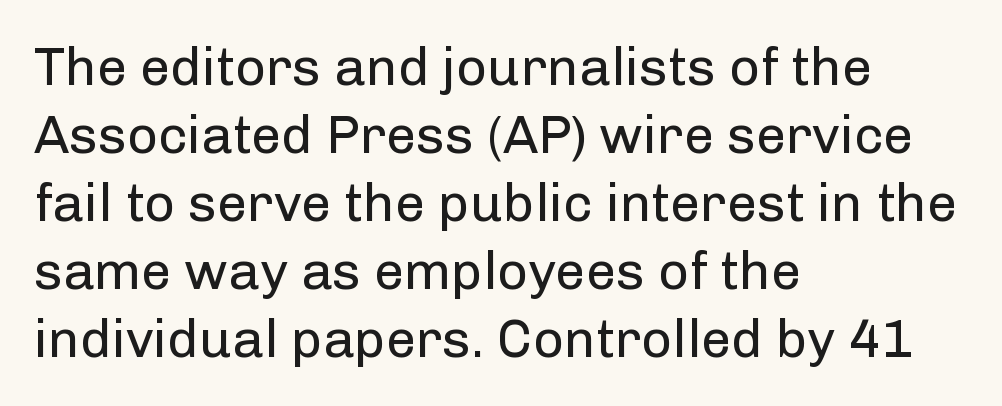
The image shows 54 px regular-weight sans-serif type, upright; set left-aligned, normal line spacing (1.26x), normal letter spacing, not underlined; low stroke contrast and a medium x-height.
